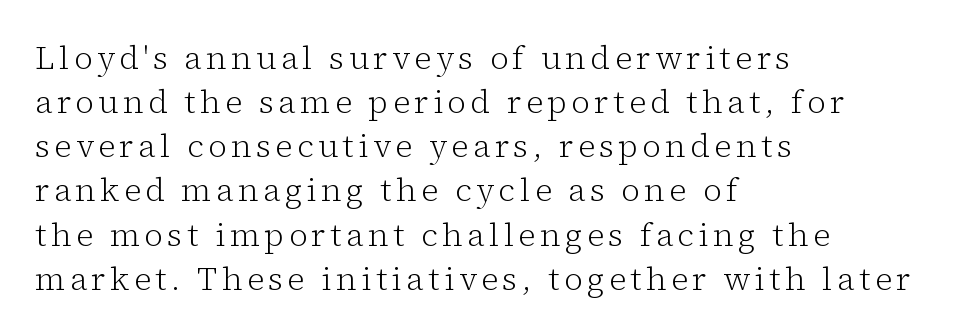
The image shows 32 px light serif type, upright; set left-aligned, normal line spacing (1.38x), not underlined; low stroke contrast and a medium x-height.
